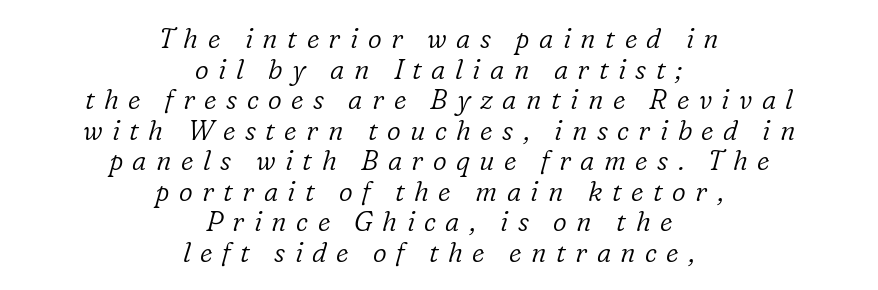
The image shows 27 px text type, italic (leaning right); set centered, tight line spacing (1.13x), unusually wide letter spacing (+0.35 em), not underlined.
